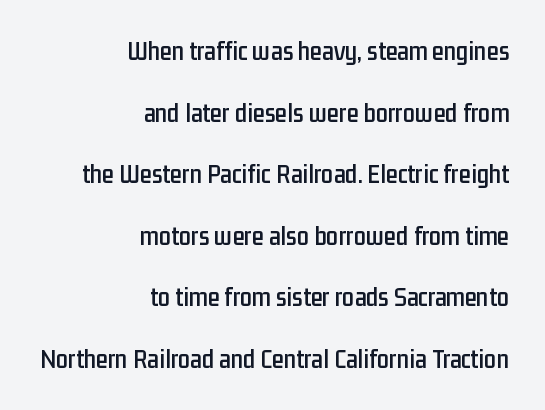
The image shows 27 px text type, upright; set right-aligned, loose line spacing (2.28x), normal letter spacing, not underlined.
